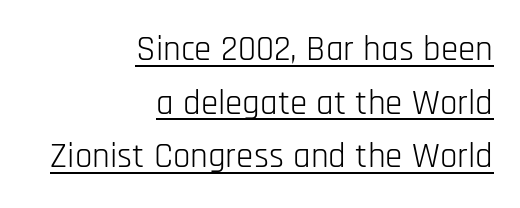
Regarding serifs, this sample does without them. In terms of leading, this rendering sits right in the middle. Bold? No — there's no thickening of the strokes. Short note: letters normally spaced.
